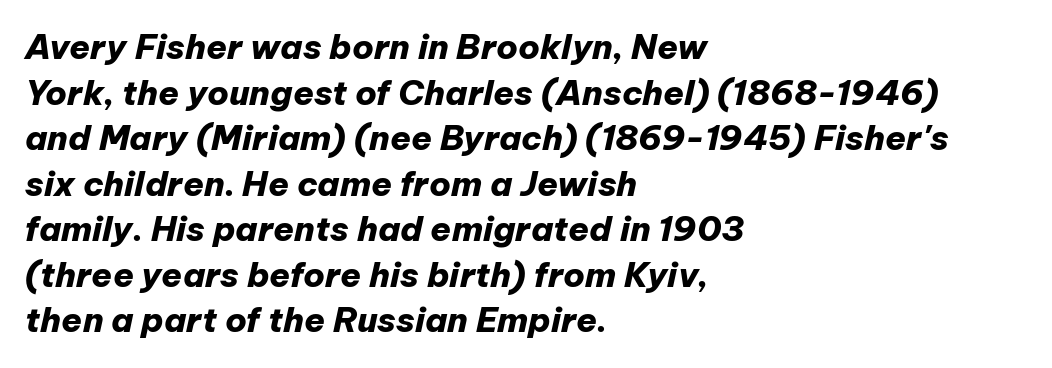
Glance below the letters and you will spot only blank space. Whoever set this chose a conventional vertical rhythm. Looks like regular typesetting: each glyph gets only the width it needs. Every letter is thick-stroked: bold, no question. Spacing between characters is what you'd get straight out of the box. One-word summary of the alignment: left.
